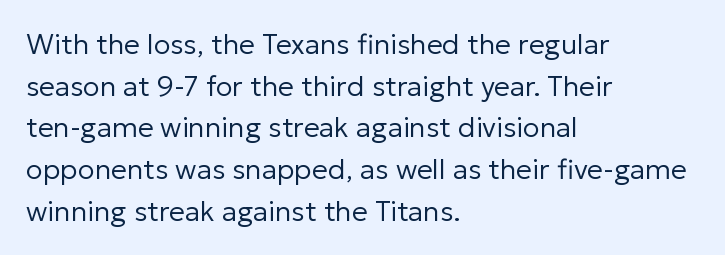
Clear beneath every line of the passage. The rows are spaced the way most documents space them. The tracking reads as untouched default to a designer's eye. The characters are drawn with everyday or finer stroke widths.
